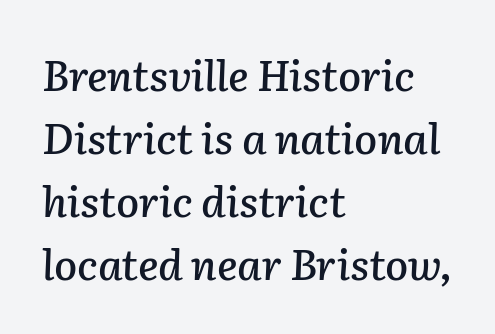
{"italic": "yes", "lean": "right", "slant_degrees": 2, "width": "normal", "stroke_contrast": "low", "x_height": "medium", "monospaced": "no", "underline": "no", "align": "left", "line_spacing": "normal", "line_spacing_ratio": 1.5, "letter_spacing": "normal", "letter_spacing_em": 0.0, "glyph_px": 42}
